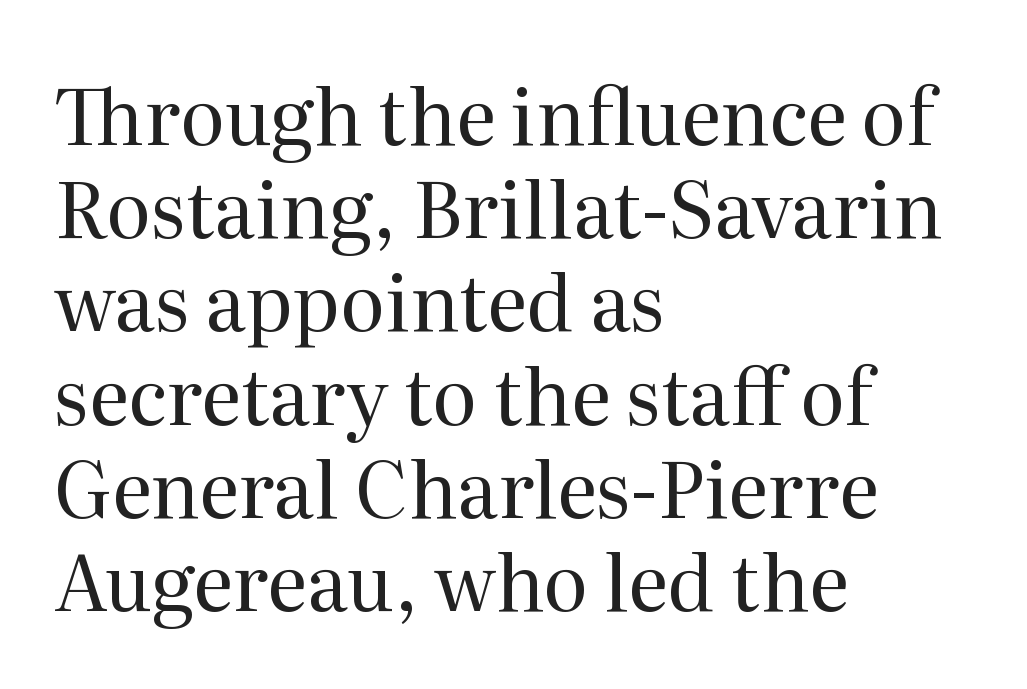
Q: Is the text bold? A: No.
Q: Is the text italic (slanted)? A: No, it is upright.
Q: Is the typeface a serif or a sans-serif typeface? A: Serif.
Q: Is the text underlined? A: No.
Q: How is the paragraph aligned? A: Left-aligned.
Q: Is the spacing between letters normal or unusually wide? A: Normal.
Q: Width (condensed, normal, or wide)? A: Normal.
Q: Stroke contrast? A: Medium.
Q: x-height? A: Medium.
Q: Monospaced? A: No.
